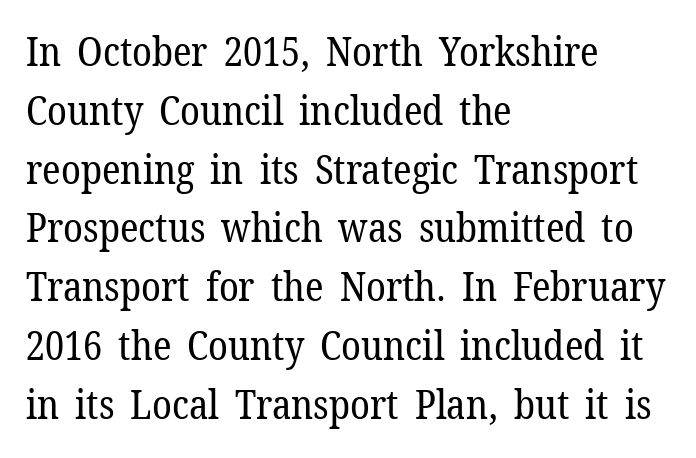
{"serif": "yes", "italic": "no", "bold": "no", "weight": "regular", "width": "normal", "stroke_contrast": "low", "x_height": "medium", "monospaced": "no", "underline": "no", "align": "left", "line_spacing": "normal", "line_spacing_ratio": 1.47, "letter_spacing": "normal", "letter_spacing_em": 0.0, "glyph_px": 40}
